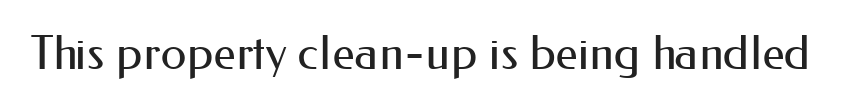
The image shows 47 px regular-weight sans-serif type, upright; set normal letter spacing, not underlined; medium stroke contrast and a small x-height.
